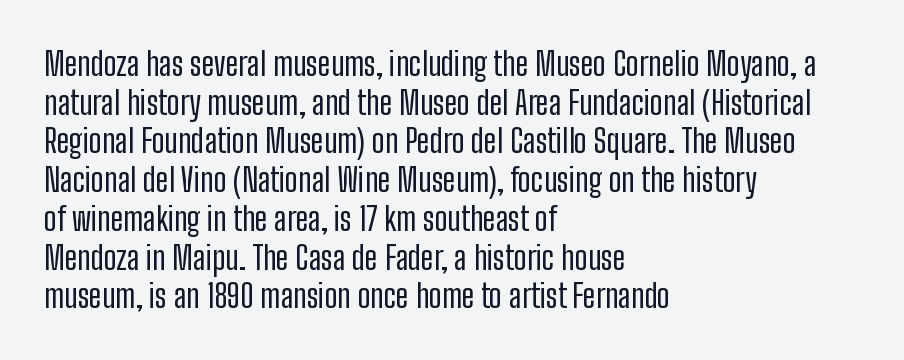
The image shows 32 px regular-weight, condensed sans-serif type, upright; set left-aligned, line spacing 1.21x, normal letter spacing, not underlined; low stroke contrast and a medium x-height.
